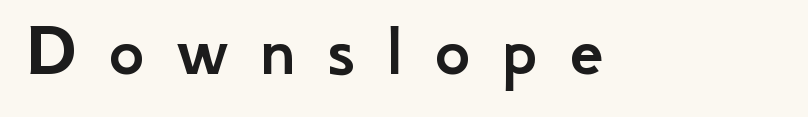
{"serif": "no", "italic": "no", "width": "normal", "stroke_contrast": "low", "x_height": "small", "monospaced": "no", "underline": "no", "letter_spacing": "wide", "letter_spacing_em": 0.41, "glyph_px": 76}
